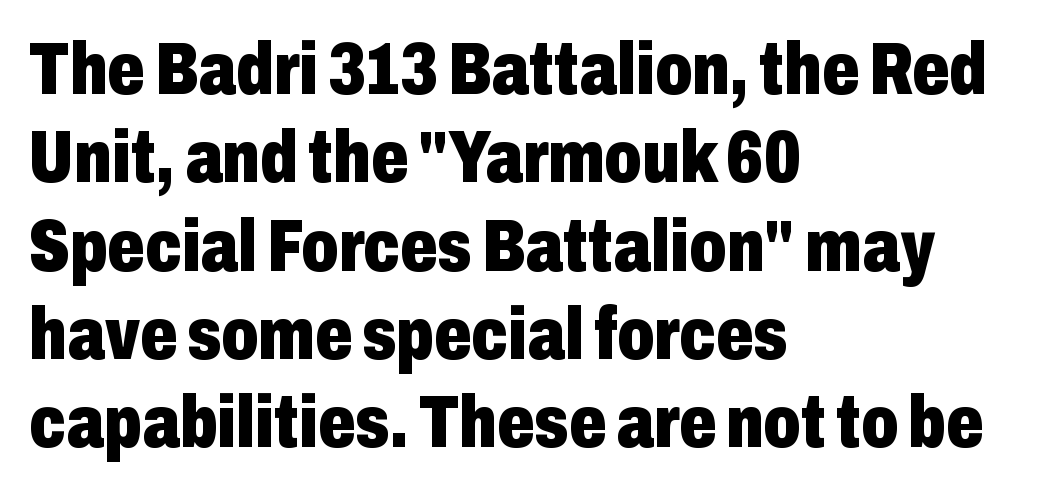
Posture: vertical. Are there feet on the stems? There aren't — it's a sans. Letter spacing: default. Is the type bold? Yes — the strokes are clearly thick and heavy.
